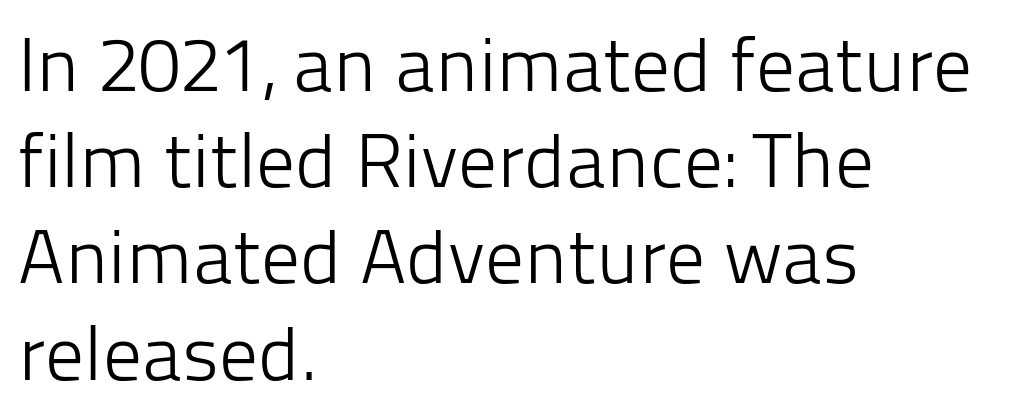
{"serif": "no", "italic": "no", "bold": "no", "weight": "light", "width": "normal", "stroke_contrast": "low", "x_height": "medium", "monospaced": "no", "underline": "no", "align": "left", "line_spacing": "normal", "line_spacing_ratio": 1.25, "letter_spacing": "normal", "letter_spacing_em": 0.0, "glyph_px": 77}
